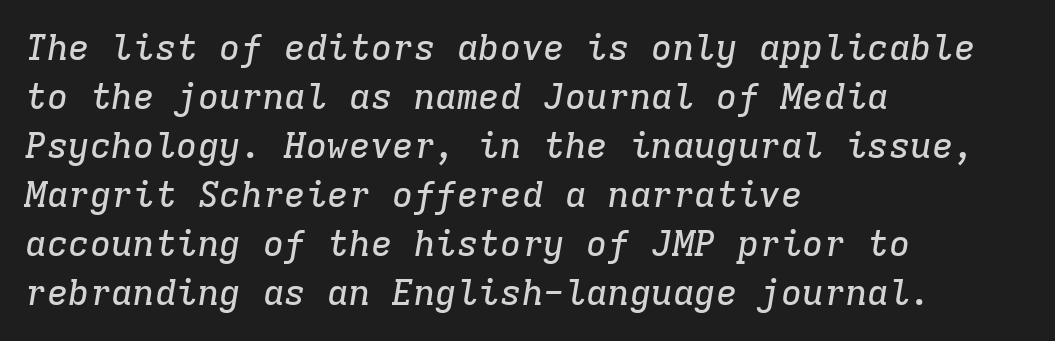
{"serif": "yes", "italic": "yes", "lean": "right", "slant_degrees": 9, "width": "normal", "stroke_contrast": "low", "x_height": "medium", "monospaced": "yes", "underline": "no", "align": "left", "line_spacing": "normal", "line_spacing_ratio": 1.36, "letter_spacing": "normal", "letter_spacing_em": 0.0, "glyph_px": 36}
